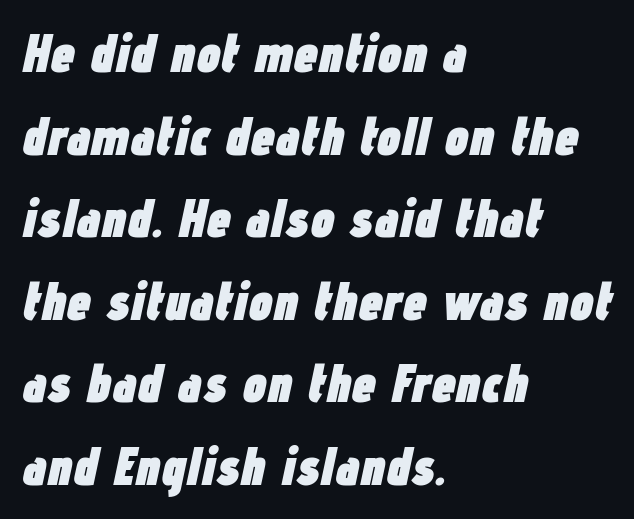
The rag falls on the right side of this text block. Slant detected: the letters are inclined. Does the leading feel generous? No, just average. The face used here is proportionally spaced, like ordinary book or web type. The face used here has the dense, thick strokes of a bold.
